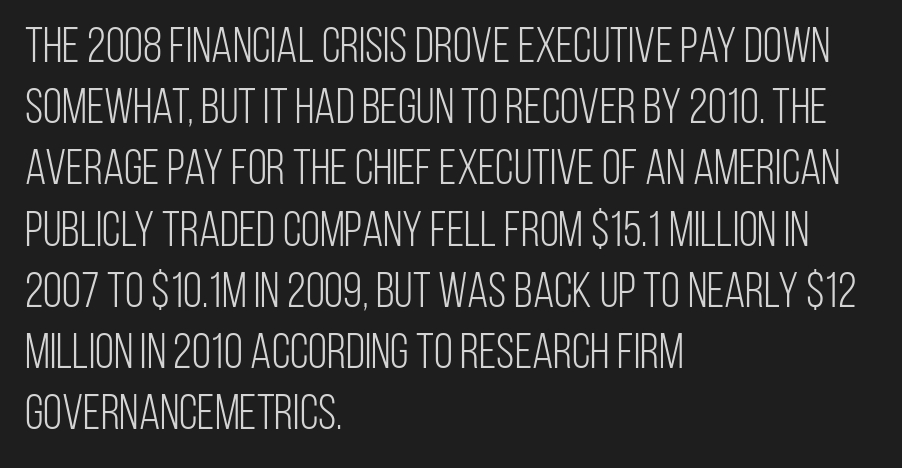
{"serif": "no", "italic": "no", "bold": "no", "weight": "light", "width": "condensed", "stroke_contrast": "low", "x_height": "large", "monospaced": "no", "underline": "no", "align": "left", "line_spacing": "normal", "line_spacing_ratio": 1.25, "letter_spacing": "normal", "letter_spacing_em": 0.0, "glyph_px": 49}
